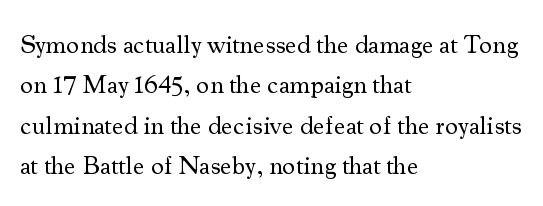
Q: Is the text bold? A: No.
Q: Is the text italic (slanted)? A: No, it is upright.
Q: Is the text underlined? A: No.
Q: How is the paragraph aligned? A: Left-aligned.
Q: Is the spacing between letters normal or unusually wide? A: Normal.
Q: Is the spacing between lines tight, normal or loose? A: Normal.
